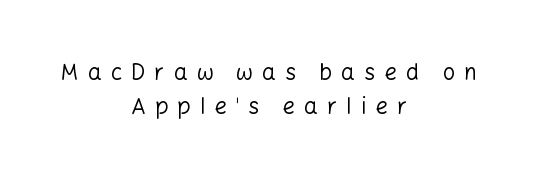
{"italic": "no", "bold": "no", "underline": "no", "align": "center", "line_spacing": "normal", "line_spacing_ratio": 1.55, "letter_spacing": "wide", "letter_spacing_em": 0.41, "glyph_px": 22}
